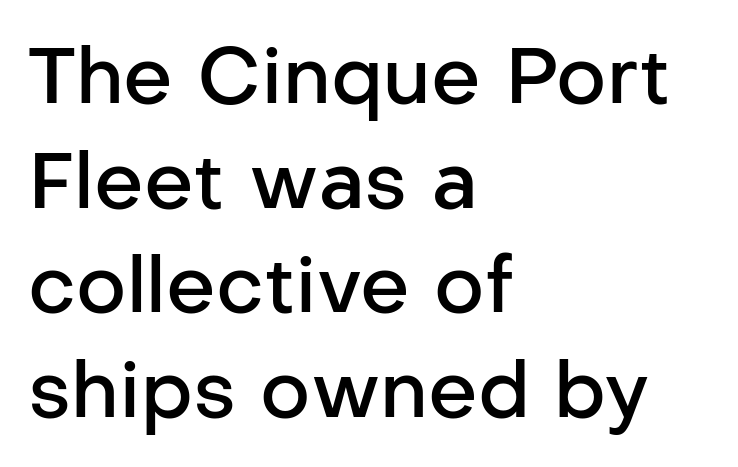
{"serif": "no", "italic": "no", "bold": "semi", "weight": "semibold", "width": "normal", "stroke_contrast": "low", "x_height": "medium", "monospaced": "no", "underline": "no", "align": "left", "line_spacing": "normal", "line_spacing_ratio": 1.34, "letter_spacing": "normal", "letter_spacing_em": 0.0, "glyph_px": 78}
